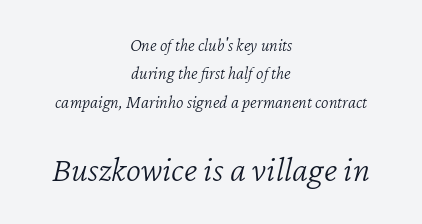
{"italic": "yes", "lean": "right", "slant_degrees": 12, "bold": "no", "weight": "light", "width": "normal", "stroke_contrast": "low", "x_height": "medium", "monospaced": "no", "underline": "no", "align": "center", "line_spacing": "normal", "line_spacing_ratio": 1.58, "letter_spacing": "normal", "letter_spacing_em": 0.0, "larger_block": "second", "size_ratio": 2.0, "glyph_px": 36}
